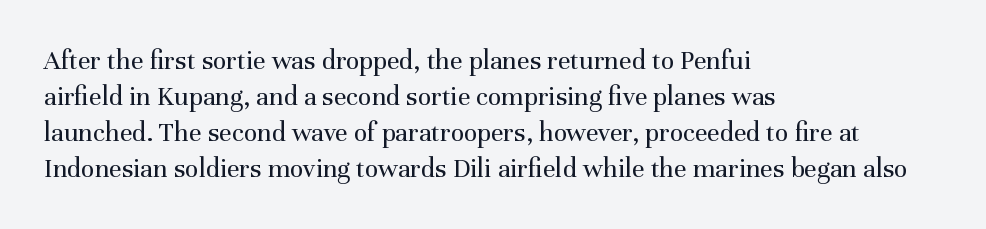
{"serif": "yes", "italic": "no", "bold": "no", "weight": "regular", "width": "normal", "stroke_contrast": "medium", "x_height": "medium", "monospaced": "no", "underline": "no", "align": "left", "line_spacing": "normal", "line_spacing_ratio": 1.28, "letter_spacing": "normal", "letter_spacing_em": 0.0, "glyph_px": 28}
